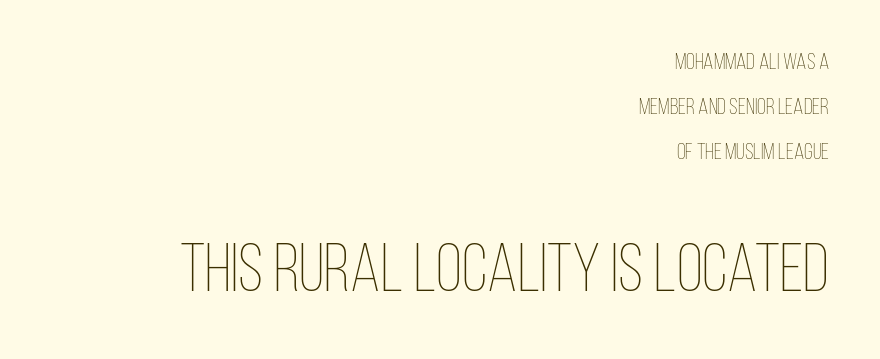
Q: Is the text bold? A: No.
Q: Is the text italic (slanted)? A: No, it is upright.
Q: Is the text underlined? A: No.
Q: How is the paragraph aligned? A: Right-aligned.
Q: Is the spacing between letters normal or unusually wide? A: Normal.
Q: Is the spacing between lines tight, normal or loose? A: Loose.
Q: Which block of text is set in a larger size, the first (top) or the second (bottom)? A: The second (bottom) one.
Q: Width (condensed, normal, or wide)? A: Condensed.
Q: Stroke contrast? A: Low.
Q: x-height? A: Large.
Q: Monospaced? A: No.
